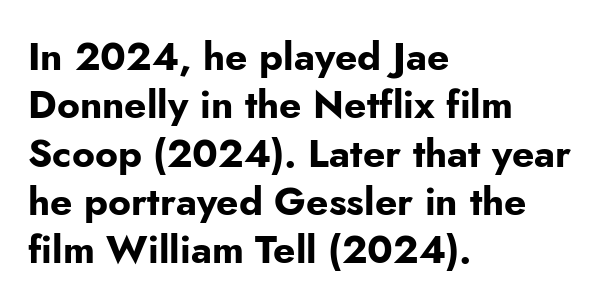
Q: Is the text bold? A: Yes.
Q: Is the text italic (slanted)? A: No, it is upright.
Q: Is the typeface a serif or a sans-serif typeface? A: Sans-serif.
Q: Is the text underlined? A: No.
Q: How is the paragraph aligned? A: Left-aligned.
Q: Is the spacing between letters normal or unusually wide? A: Normal.
Q: Width (condensed, normal, or wide)? A: Normal.
Q: Stroke contrast? A: Low.
Q: x-height? A: Small.
Q: Monospaced? A: No.
